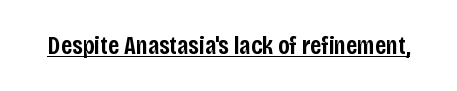
The image shows 26 px text type, upright; set normal letter spacing, underlined.
